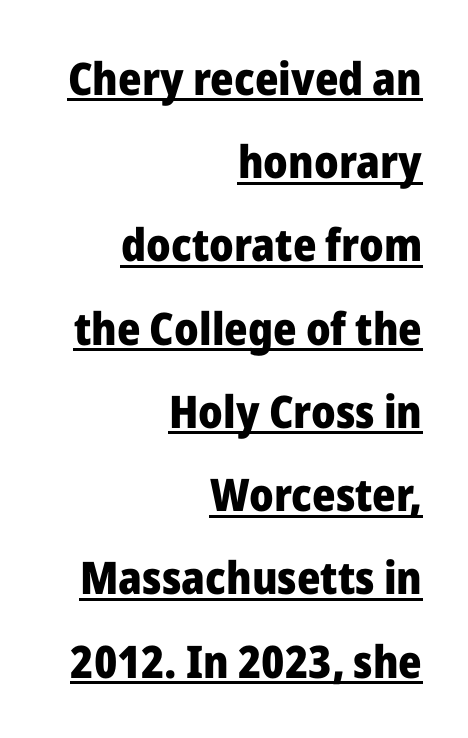
Q: Is the text bold? A: Yes.
Q: Is the text italic (slanted)? A: No, it is upright.
Q: Is the typeface a serif or a sans-serif typeface? A: Sans-serif.
Q: Is the text underlined? A: Yes.
Q: How is the paragraph aligned? A: Right-aligned.
Q: Is the spacing between letters normal or unusually wide? A: Normal.
Q: Width (condensed, normal, or wide)? A: Normal.
Q: Stroke contrast? A: Low.
Q: x-height? A: Medium.
Q: Monospaced? A: No.
